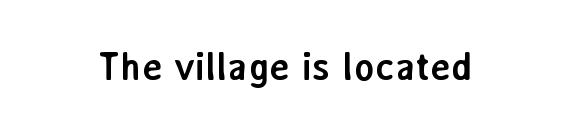
The image shows 39 px semibold sans-serif type, upright; set normal letter spacing, not underlined; low stroke contrast and a medium x-height.
